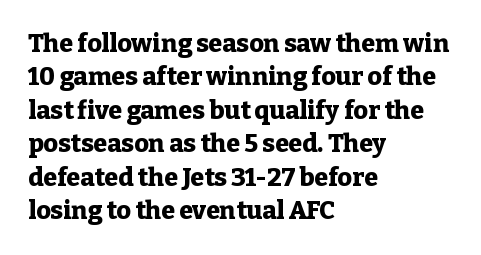
Notice how the passage keeps a crisp vertical edge on the left only. Ordinary non-slanted type is in use. This sample uses plain, unmodified letter spacing. Strong, thick strokes mark this as bold type. Normally led — the rows are evenly, conventionally spaced.
